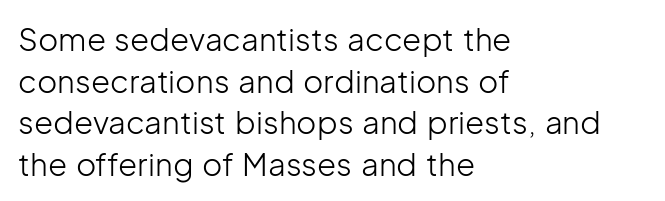
Q: Is the text bold? A: No.
Q: Is the text italic (slanted)? A: No, it is upright.
Q: Is the typeface a serif or a sans-serif typeface? A: Sans-serif.
Q: Is the text underlined? A: No.
Q: How is the paragraph aligned? A: Left-aligned.
Q: Is the spacing between letters normal or unusually wide? A: Normal.
Q: Is the spacing between lines tight, normal or loose? A: Normal.
Q: Width (condensed, normal, or wide)? A: Normal.
Q: Stroke contrast? A: Low.
Q: x-height? A: Medium.
Q: Monospaced? A: No.
